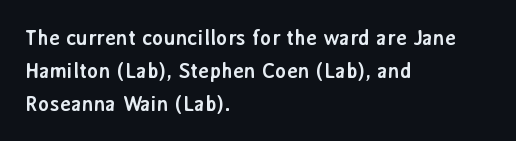
{"italic": "no", "bold": "yes", "underline": "no", "align": "left", "line_spacing": "normal", "line_spacing_ratio": 1.56, "letter_spacing": "normal", "letter_spacing_em": 0.0, "glyph_px": 21}
